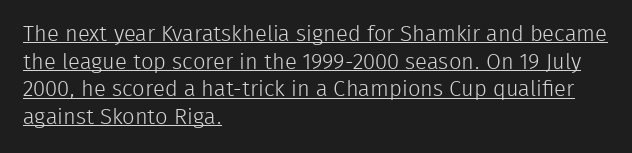
The image shows 22 px text type, upright; set left-aligned, normal line spacing (1.26x), normal letter spacing, underlined.
